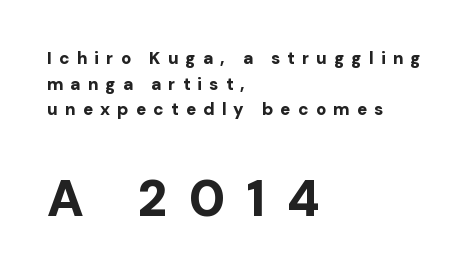
Q: Is the text bold? A: Yes.
Q: Is the text italic (slanted)? A: No, it is upright.
Q: Is the typeface a serif or a sans-serif typeface? A: Sans-serif.
Q: Is the text underlined? A: No.
Q: How is the paragraph aligned? A: Left-aligned.
Q: Is the spacing between letters normal or unusually wide? A: Unusually wide.
Q: Is the spacing between lines tight, normal or loose? A: Normal.
Q: Which block of text is set in a larger size, the first (top) or the second (bottom)? A: The second (bottom) one.
Q: Width (condensed, normal, or wide)? A: Normal.
Q: Stroke contrast? A: Low.
Q: x-height? A: Medium.
Q: Monospaced? A: No.
